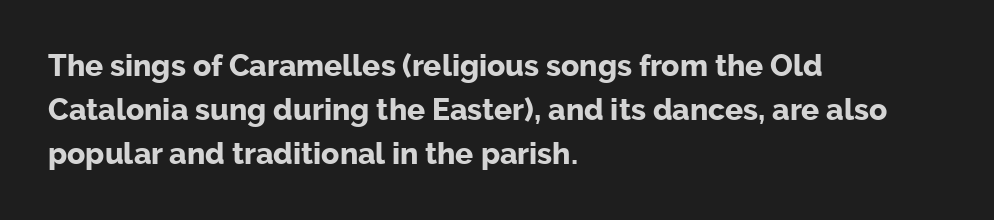
The image shows 30 px bold sans-serif type, upright; set left-aligned, normal line spacing (1.46x), normal letter spacing, not underlined; low stroke contrast and a medium x-height.
